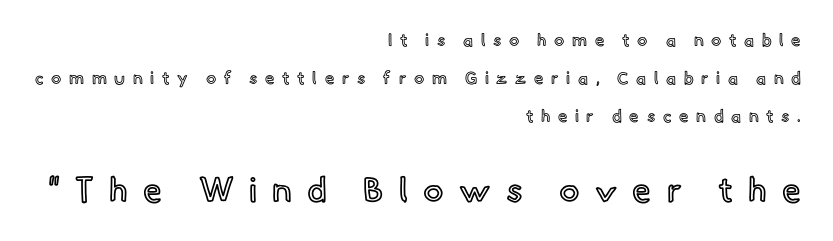
The image shows 34 px text type, upright; set right-aligned, loose line spacing (2.25x), unusually wide letter spacing (+0.45 em), not underlined; the second (bottom) block is 2.0x larger; a small x-height.
